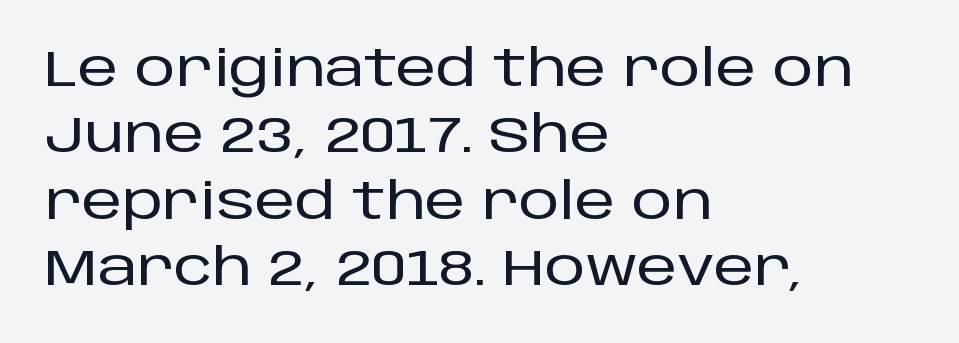
Q: Is the text italic (slanted)? A: No, it is upright.
Q: Is the typeface a serif or a sans-serif typeface? A: Sans-serif.
Q: Is the text underlined? A: No.
Q: How is the paragraph aligned? A: Left-aligned.
Q: Is the spacing between letters normal or unusually wide? A: Normal.
Q: Is the spacing between lines tight, normal or loose? A: Normal.
Q: Width (condensed, normal, or wide)? A: Normal.
Q: Stroke contrast? A: Low.
Q: x-height? A: Large.
Q: Monospaced? A: No.
